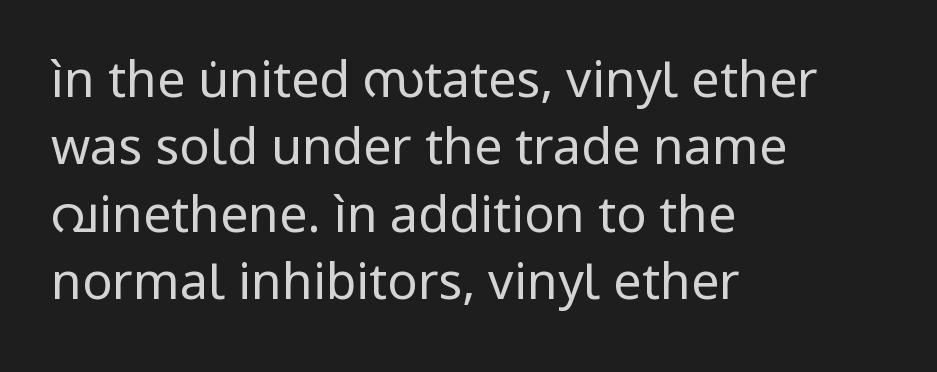
Q: Is the text bold? A: No.
Q: Is the text italic (slanted)? A: No, it is upright.
Q: Is the typeface a serif or a sans-serif typeface? A: Sans-serif.
Q: Is the text underlined? A: No.
Q: How is the paragraph aligned? A: Left-aligned.
Q: Is the spacing between letters normal or unusually wide? A: Normal.
Q: Is the spacing between lines tight, normal or loose? A: Normal.
Q: Width (condensed, normal, or wide)? A: Normal.
Q: Stroke contrast? A: Low.
Q: x-height? A: Medium.
Q: Monospaced? A: No.
